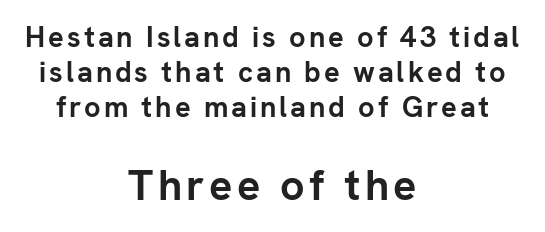
Nope, not italic — everything's standing straight. Looks like regular typesetting: each glyph gets only the width it needs. The font family rendered here belongs to the sans-serif group. The compositor balanced each line on the midline. Just letters on the line, the space beneath them empty.
